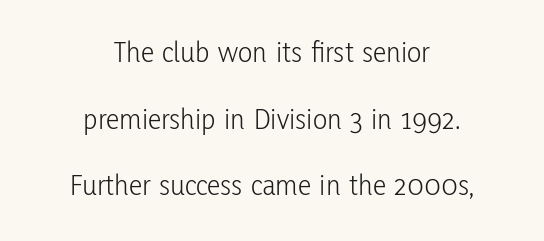
The image shows 30 px light, condensed sans-serif type, upright; set centered, loose line spacing (2.22x), normal letter spacing, not underlined; low stroke contrast and a medium x-height.
